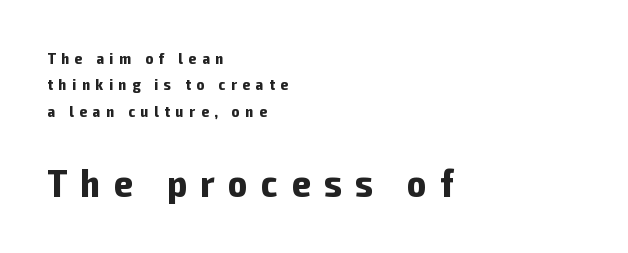
{"serif": "no", "italic": "no", "bold": "yes", "weight": "bold", "width": "condensed", "stroke_contrast": "low", "x_height": "medium", "monospaced": "no", "underline": "no", "align": "left", "line_spacing": "normal", "line_spacing_ratio": 1.65, "letter_spacing": "wide", "letter_spacing_em": 0.36, "larger_block": "second", "size_ratio": 2.44, "glyph_px": 39}
